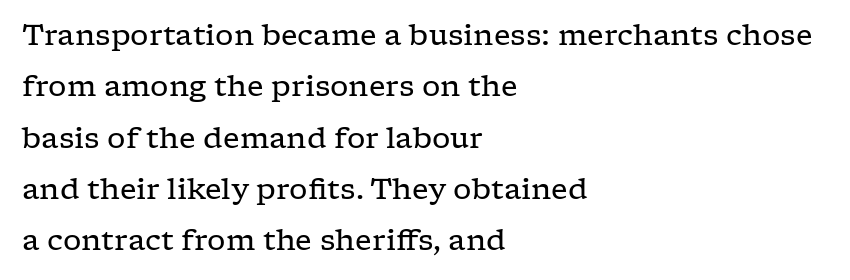
{"serif": "yes", "italic": "no", "bold": "no", "weight": "regular", "width": "wide", "stroke_contrast": "low", "x_height": "medium", "monospaced": "no", "underline": "no", "align": "left", "line_spacing_ratio": 1.77, "letter_spacing": "normal", "letter_spacing_em": 0.0, "glyph_px": 29}
